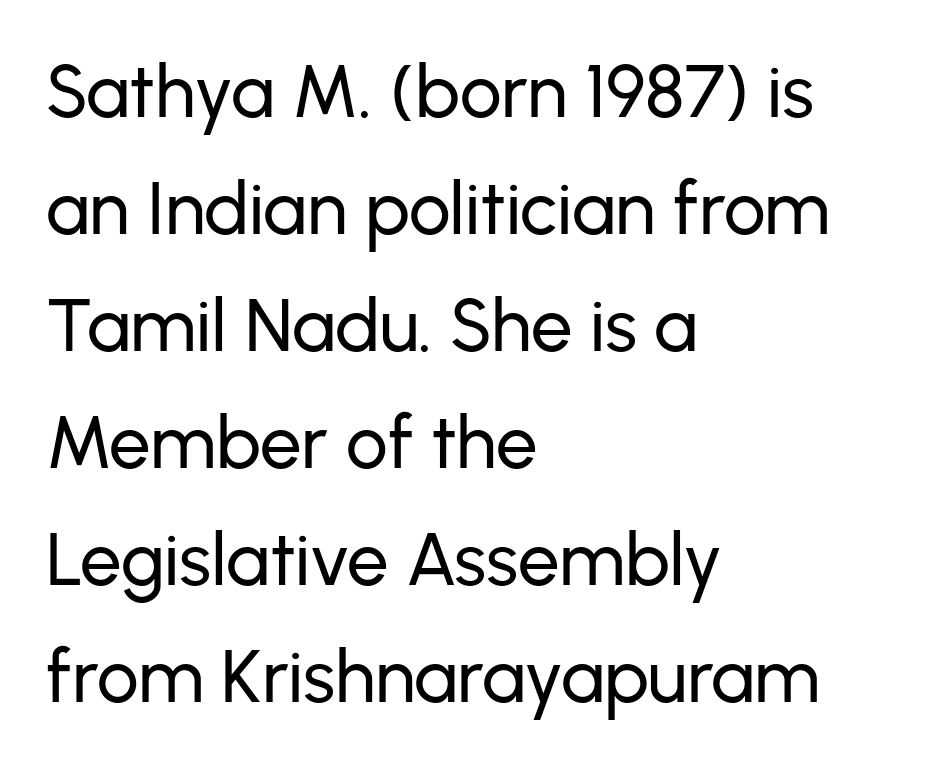
{"serif": "no", "italic": "no", "width": "normal", "stroke_contrast": "low", "x_height": "medium", "monospaced": "no", "underline": "no", "align": "left", "line_spacing": "normal", "line_spacing_ratio": 1.58, "letter_spacing": "normal", "letter_spacing_em": 0.0, "glyph_px": 74}
